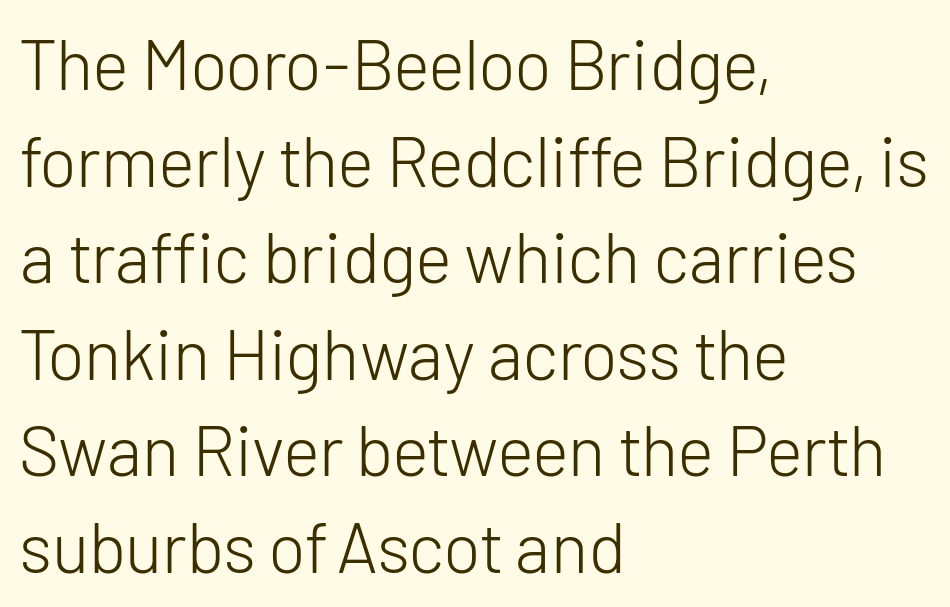
{"serif": "no", "italic": "no", "bold": "no", "weight": "light", "width": "normal", "stroke_contrast": "low", "x_height": "medium", "monospaced": "no", "underline": "no", "align": "left", "line_spacing": "normal", "line_spacing_ratio": 1.38, "letter_spacing": "normal", "letter_spacing_em": 0.0, "glyph_px": 70}
